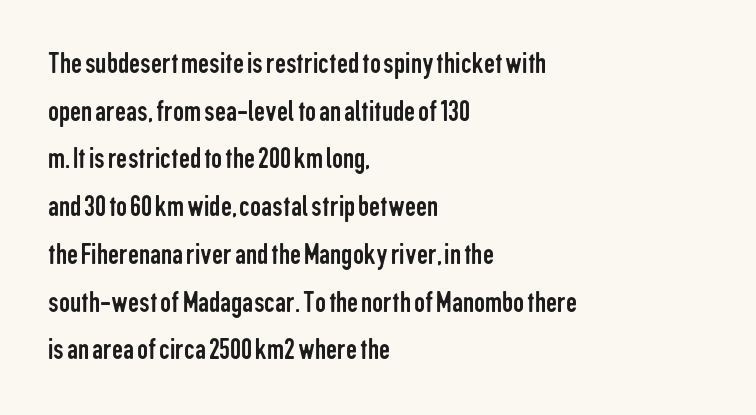
Q: Is the text bold? A: No.
Q: Is the text italic (slanted)? A: No, it is upright.
Q: Is the typeface a serif or a sans-serif typeface? A: Sans-serif.
Q: Is the text underlined? A: No.
Q: How is the paragraph aligned? A: Left-aligned.
Q: Is the spacing between letters normal or unusually wide? A: Normal.
Q: Is the spacing between lines tight, normal or loose? A: Normal.
Q: Width (condensed, normal, or wide)? A: Condensed.
Q: Stroke contrast? A: Low.
Q: x-height? A: Medium.
Q: Monospaced? A: No.
